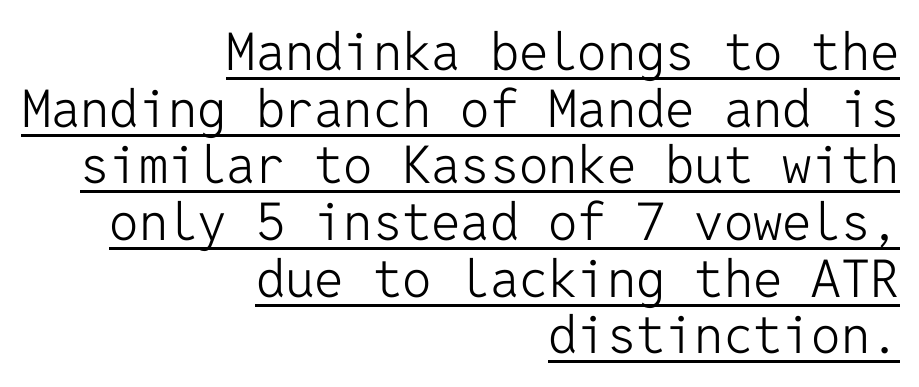
Vertical spacing — tight. The passage shown is typeset with a sans-serif family. Style check: upright. A typographer would call this underscored text.
